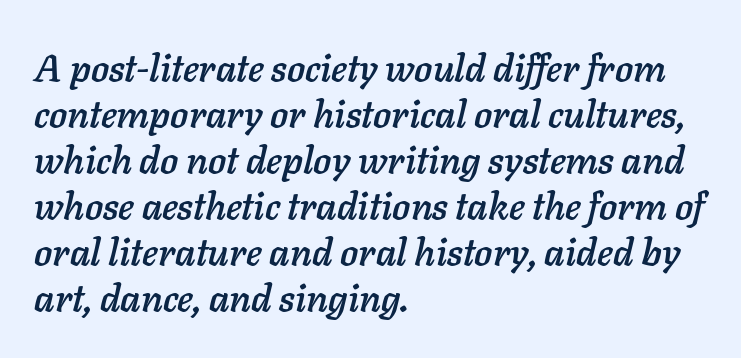
Q: Is the text italic (slanted)? A: Yes, it leans right by about 11 degrees.
Q: Is the text underlined? A: No.
Q: How is the paragraph aligned? A: Left-aligned.
Q: Is the spacing between letters normal or unusually wide? A: Normal.
Q: Width (condensed, normal, or wide)? A: Normal.
Q: Stroke contrast? A: Low.
Q: x-height? A: Medium.
Q: Monospaced? A: No.
